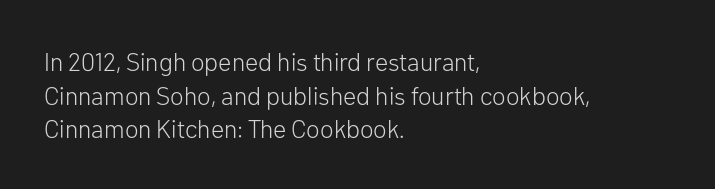
Q: Is the text bold? A: No.
Q: Is the text italic (slanted)? A: No, it is upright.
Q: Is the text underlined? A: No.
Q: How is the paragraph aligned? A: Left-aligned.
Q: Is the spacing between letters normal or unusually wide? A: Normal.
Q: Is the spacing between lines tight, normal or loose? A: Normal.
